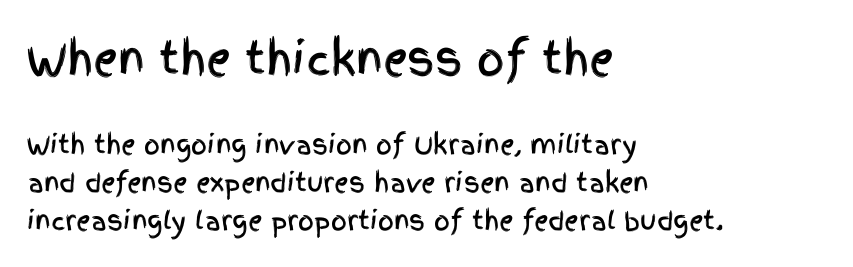
The image shows 43 px condensed sans-serif type, upright; set left-aligned, normal line spacing (1.51x), normal letter spacing, not underlined; the first (top) block is 1.72x larger; a large x-height.
